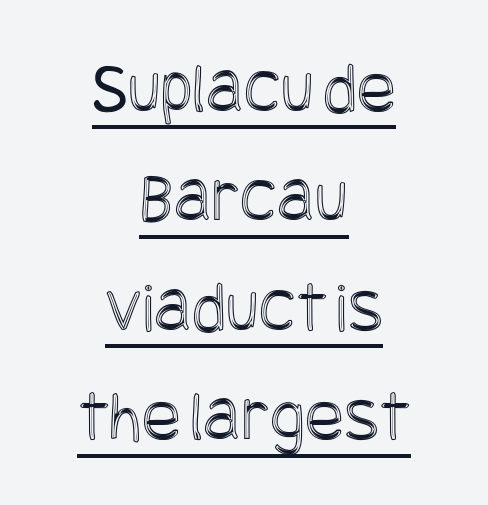
The image shows 73 px condensed type, upright; set centered, normal line spacing (1.5x), normal letter spacing, underlined; a large x-height.
